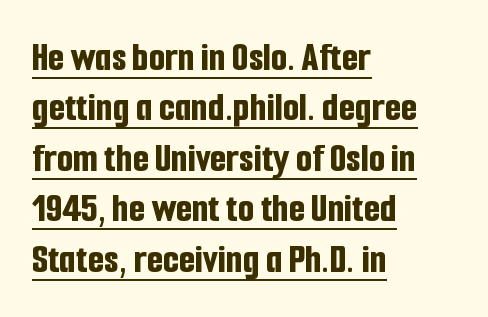
Q: Is the text bold? A: Yes.
Q: Is the text italic (slanted)? A: No, it is upright.
Q: Is the typeface a serif or a sans-serif typeface? A: Sans-serif.
Q: Is the text underlined? A: Yes.
Q: How is the paragraph aligned? A: Left-aligned.
Q: Is the spacing between letters normal or unusually wide? A: Normal.
Q: Width (condensed, normal, or wide)? A: Condensed.
Q: Stroke contrast? A: Low.
Q: x-height? A: Medium.
Q: Monospaced? A: No.
